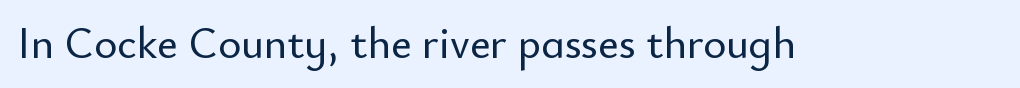
{"serif": "no", "italic": "no", "width": "normal", "stroke_contrast": "low", "x_height": "small", "monospaced": "no", "underline": "no", "letter_spacing": "normal", "letter_spacing_em": 0.0, "glyph_px": 44}
